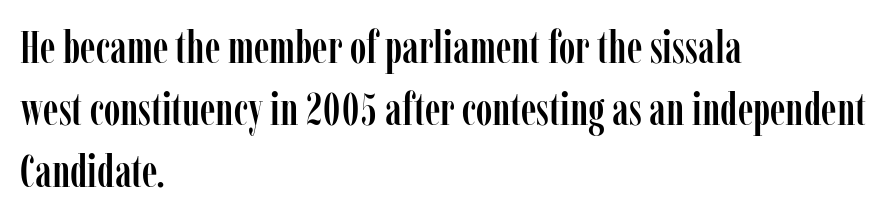
Character widths vary here, with narrow letters taking less room than wide ones. Whoever set this chose a conventional vertical rhythm. Tracking here is standard; glyphs follow each other at the usual distance. These lines stack with their left ends in a neat column.
